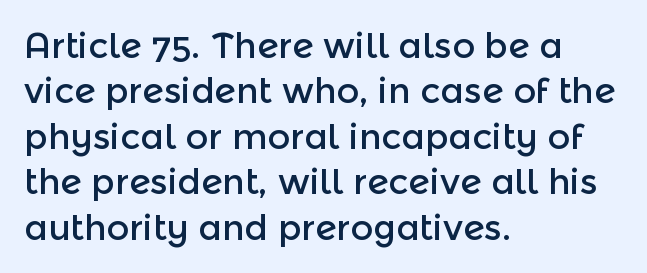
Observe the ordinary spacing: letters are neighbours, not strangers. Successive baselines arrive at the customary interval. Does the copy run flush right? No — it runs flush left. The letters stand straight up with perfectly vertical stems. Check the space under the baseline: it is left empty.
